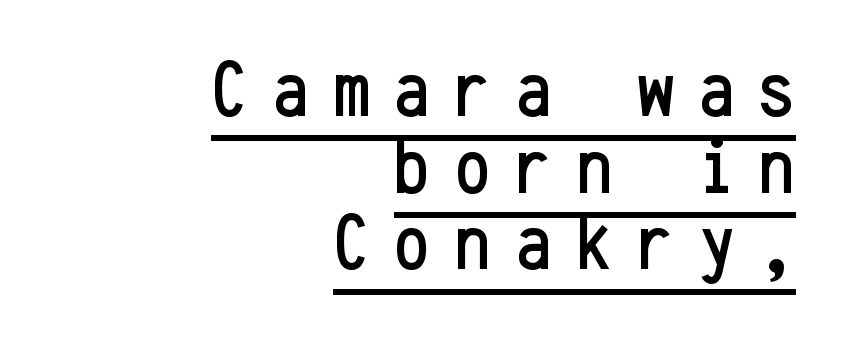
{"serif": "no", "italic": "no", "width": "condensed", "stroke_contrast": "low", "x_height": "medium", "monospaced": "yes", "underline": "yes", "align": "right", "line_spacing": "tight", "line_spacing_ratio": 0.97, "letter_spacing": "wide", "letter_spacing_em": 0.32, "glyph_px": 79}
